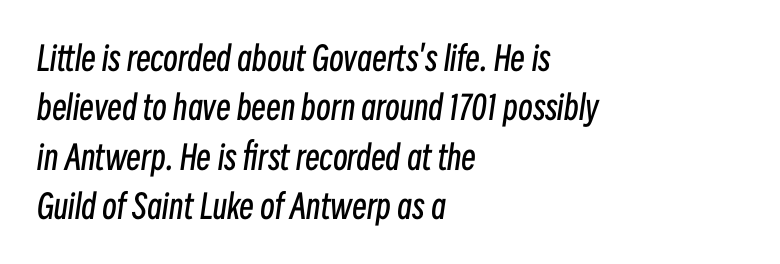
The image shows 33 px regular-weight, condensed type, italic (leaning right); set left-aligned, normal line spacing (1.5x), normal letter spacing, not underlined; low stroke contrast and a medium x-height.
